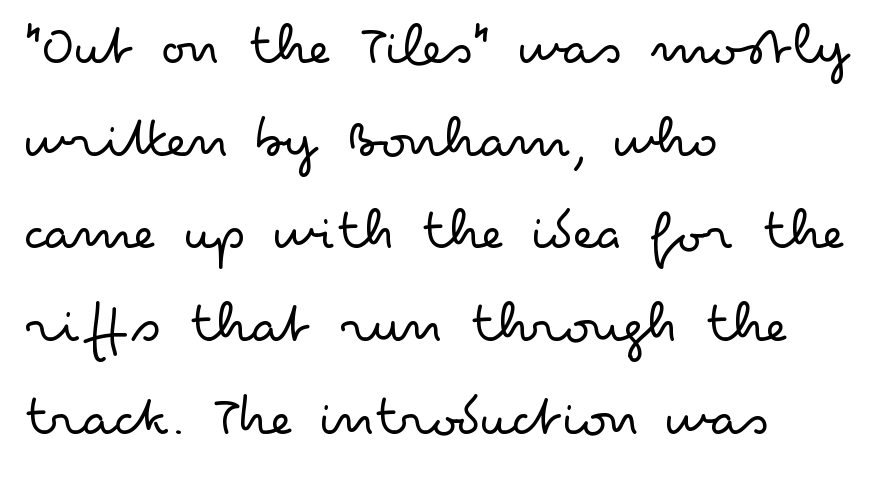
Q: Is the text bold? A: No.
Q: Is the text italic (slanted)? A: No, it is upright.
Q: Is the typeface a serif or a sans-serif typeface? A: Sans-serif.
Q: Is the text underlined? A: No.
Q: How is the paragraph aligned? A: Left-aligned.
Q: Is the spacing between letters normal or unusually wide? A: Normal.
Q: Is the spacing between lines tight, normal or loose? A: Normal.
Q: Width (condensed, normal, or wide)? A: Wide.
Q: Stroke contrast? A: Low.
Q: x-height? A: Small.
Q: Monospaced? A: No.
